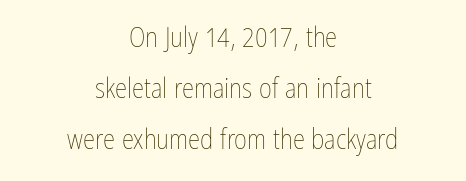
{"italic": "no", "bold": "no", "weight": "thin", "width": "condensed", "stroke_contrast": "low", "x_height": "medium", "monospaced": "no", "underline": "no", "align": "center", "line_spacing_ratio": 1.82, "letter_spacing": "normal", "letter_spacing_em": 0.0, "glyph_px": 28}
